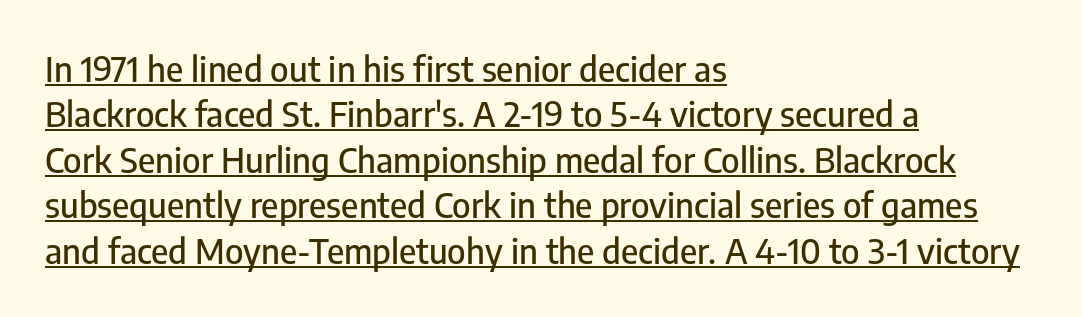
Q: Is the text italic (slanted)? A: No, it is upright.
Q: Is the typeface a serif or a sans-serif typeface? A: Sans-serif.
Q: Is the text underlined? A: Yes.
Q: How is the paragraph aligned? A: Left-aligned.
Q: Is the spacing between letters normal or unusually wide? A: Normal.
Q: Is the spacing between lines tight, normal or loose? A: Normal.
Q: Width (condensed, normal, or wide)? A: Condensed.
Q: Stroke contrast? A: Low.
Q: x-height? A: Medium.
Q: Monospaced? A: No.
